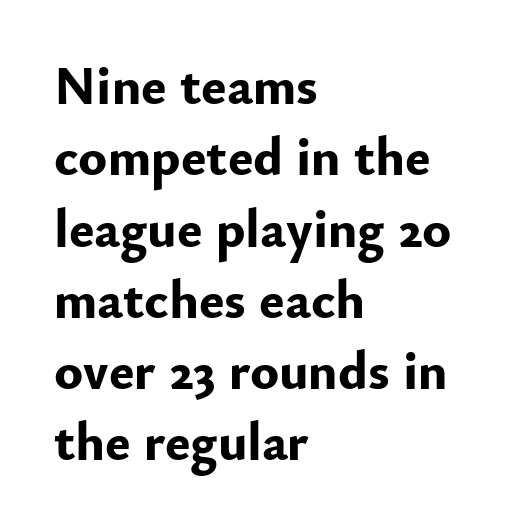
{"serif": "no", "italic": "no", "bold": "yes", "weight": "bold", "width": "normal", "stroke_contrast": "low", "x_height": "small", "monospaced": "no", "underline": "no", "align": "left", "line_spacing": "normal", "line_spacing_ratio": 1.32, "letter_spacing": "normal", "letter_spacing_em": 0.0, "glyph_px": 54}
